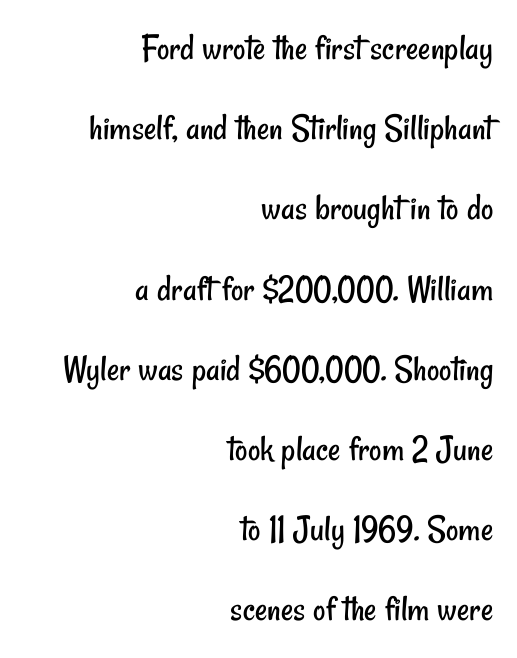
The lines in this sample share a right terminus and differ only in where they begin. Is this a fixed-width face? No — the glyphs have proportional, varying widths. The designer dialed line spacing up above the default. This sample uses plain, unmodified letter spacing. Bold? No — there's no thickening of the strokes.
